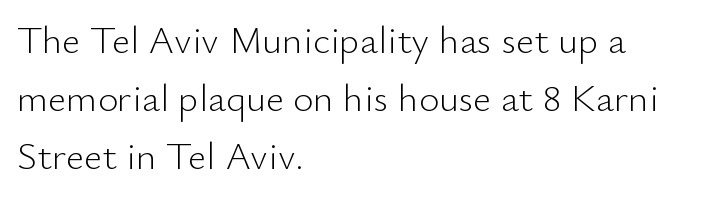
{"serif": "no", "italic": "no", "bold": "no", "weight": "light", "width": "normal", "stroke_contrast": "low", "x_height": "small", "monospaced": "no", "underline": "no", "align": "left", "line_spacing": "normal", "line_spacing_ratio": 1.49, "letter_spacing": "normal", "letter_spacing_em": 0.0, "glyph_px": 39}
